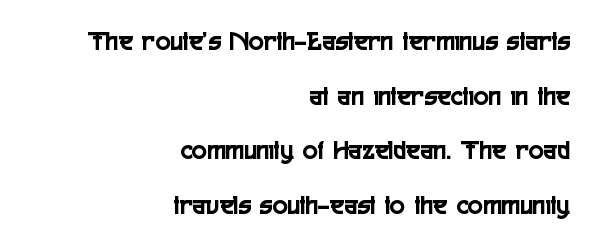
{"serif": "no", "italic": "no", "width": "condensed", "x_height": "medium", "monospaced": "no", "underline": "no", "align": "right", "line_spacing": "loose", "line_spacing_ratio": 1.95, "letter_spacing": "normal", "letter_spacing_em": 0.0, "glyph_px": 28}
